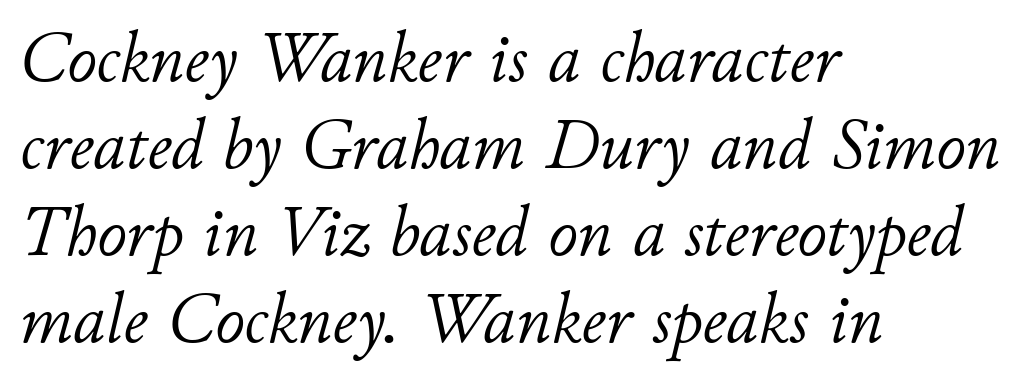
The image shows 72 px light type, italic (leaning right); set left-aligned, line spacing 1.21x, normal letter spacing, not underlined; low stroke contrast and a small x-height.
